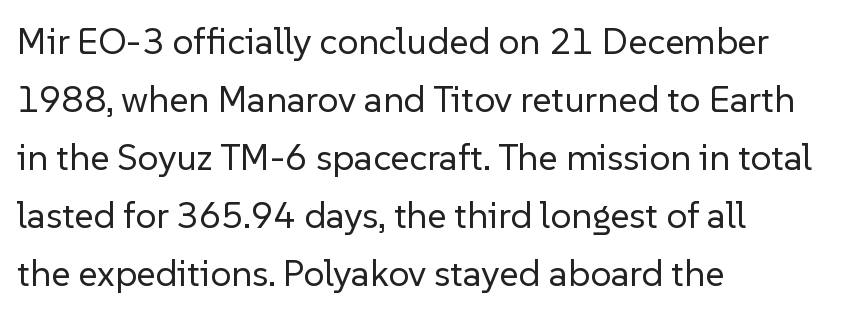
{"serif": "no", "italic": "no", "bold": "no", "weight": "regular", "width": "normal", "stroke_contrast": "low", "x_height": "medium", "monospaced": "no", "underline": "no", "align": "left", "line_spacing": "normal", "line_spacing_ratio": 1.57, "letter_spacing": "normal", "letter_spacing_em": 0.0, "glyph_px": 37}
